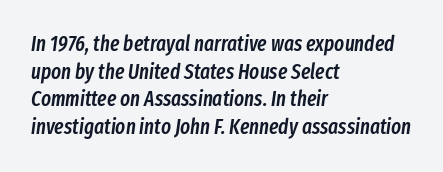
{"italic": "yes", "lean": "right", "slant_degrees": 8, "bold": "semi", "underline": "no", "align": "left", "line_spacing": "normal", "line_spacing_ratio": 1.32, "letter_spacing": "normal", "letter_spacing_em": 0.0, "glyph_px": 21}
